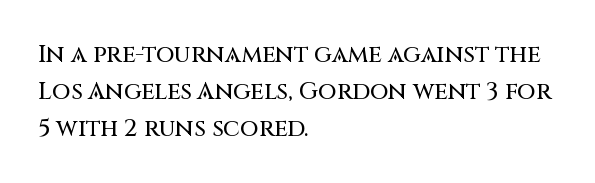
The image shows 24 px text type, upright; set left-aligned, normal line spacing (1.54x), normal letter spacing, not underlined.
